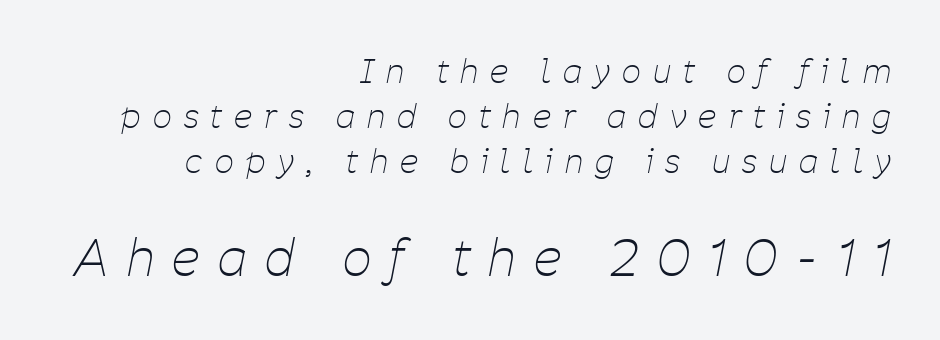
Q: Is the text bold? A: No.
Q: Is the text italic (slanted)? A: Yes, it leans right by about 11 degrees.
Q: Is the text underlined? A: No.
Q: How is the paragraph aligned? A: Right-aligned.
Q: Is the spacing between letters normal or unusually wide? A: Unusually wide.
Q: Is the spacing between lines tight, normal or loose? A: Normal.
Q: Which block of text is set in a larger size, the first (top) or the second (bottom)? A: The second (bottom) one.
Q: Width (condensed, normal, or wide)? A: Condensed.
Q: Stroke contrast? A: Low.
Q: x-height? A: Medium.
Q: Monospaced? A: No.
